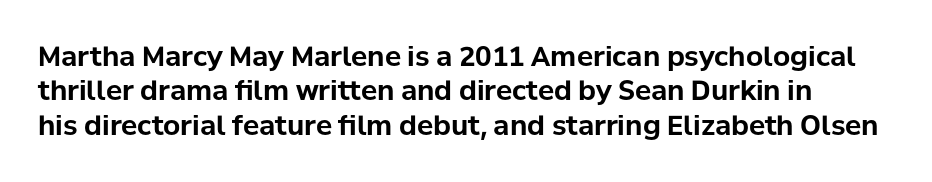
{"italic": "no", "bold": "yes", "underline": "no", "line_spacing": "normal", "line_spacing_ratio": 1.27, "letter_spacing": "normal", "letter_spacing_em": 0.0, "glyph_px": 27}
